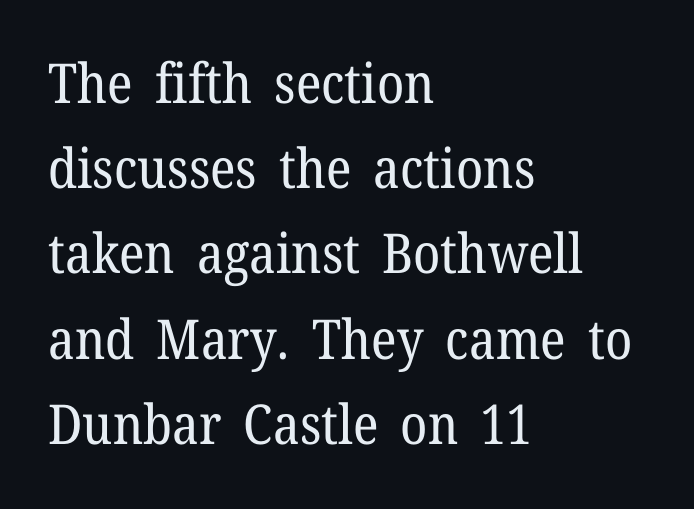
{"serif": "yes", "italic": "no", "bold": "no", "weight": "regular", "width": "normal", "stroke_contrast": "low", "x_height": "medium", "monospaced": "no", "underline": "no", "align": "left", "line_spacing": "normal", "line_spacing_ratio": 1.55, "letter_spacing": "normal", "letter_spacing_em": 0.0, "glyph_px": 55}
